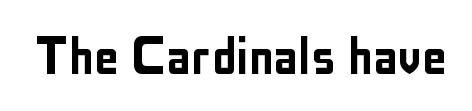
The gap between lines stays unmarked. Nope, no serifs anywhere on these letters. Inter-character spacing is left at the font's built-in metrics. Vertical strokes here are truly vertical. The rendering uses natural spacing where letterforms have individual widths.
